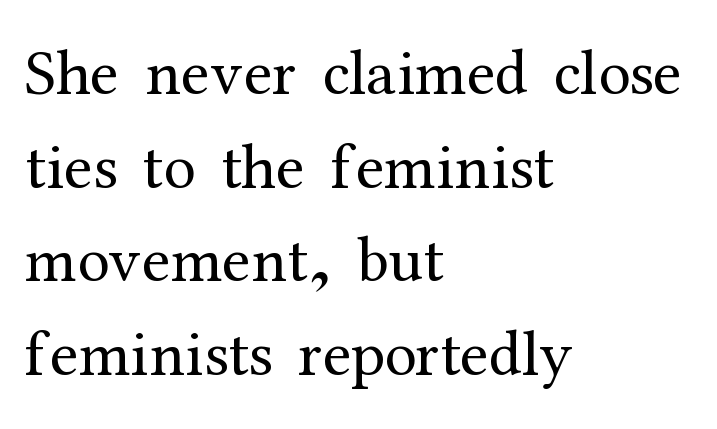
Q: Is the text bold? A: No.
Q: Is the text italic (slanted)? A: No, it is upright.
Q: Is the typeface a serif or a sans-serif typeface? A: Serif.
Q: Is the text underlined? A: No.
Q: How is the paragraph aligned? A: Left-aligned.
Q: Is the spacing between letters normal or unusually wide? A: Normal.
Q: Is the spacing between lines tight, normal or loose? A: Normal.
Q: Width (condensed, normal, or wide)? A: Normal.
Q: Stroke contrast? A: Medium.
Q: x-height? A: Medium.
Q: Monospaced? A: No.
